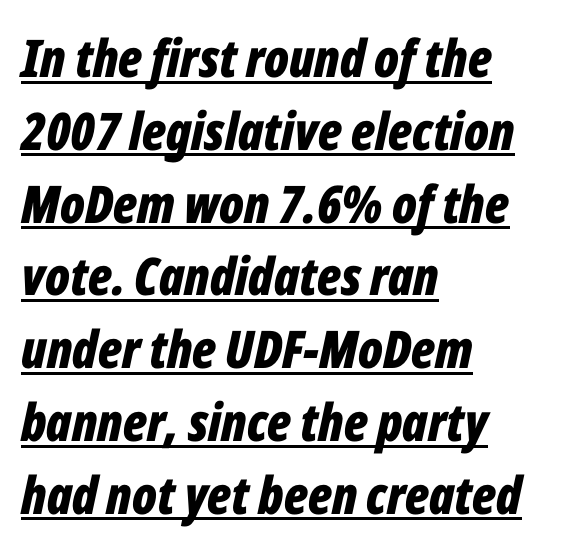
What stands out about the letter spacing? Nothing — it is the standard amount. These words are printed bold, with thick strokes throughout. Style check: oblique. The passage shown is typed in a proportional face where columns would drift. Every word sits above its own underline. A normal amount of white space separates one row of letters from the next.
